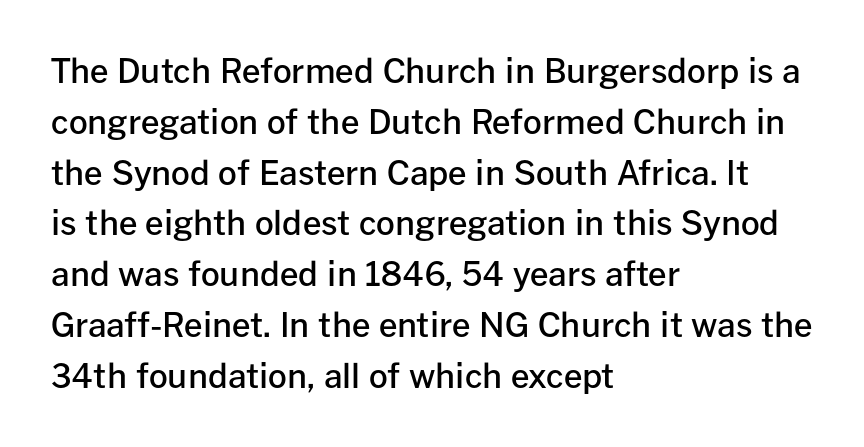
{"serif": "no", "italic": "no", "bold": "semi", "weight": "semibold", "width": "normal", "stroke_contrast": "low", "x_height": "medium", "monospaced": "no", "underline": "no", "align": "left", "line_spacing": "normal", "line_spacing_ratio": 1.54, "letter_spacing": "normal", "letter_spacing_em": 0.0, "glyph_px": 33}
